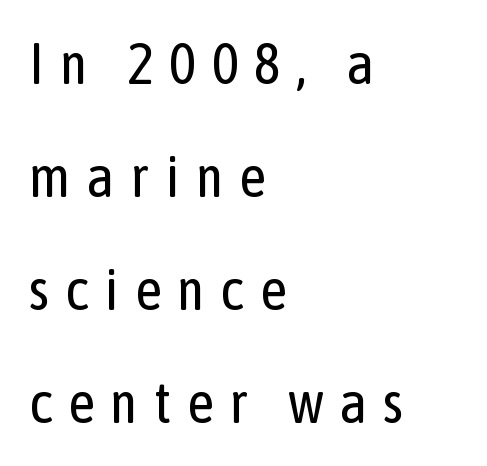
Is the block centered? No — it sits flush against the left margin. Is the type heavy? It reads as light-to-regular instead. Is the letter spacing exaggerated? Yes — the characters are pushed far apart. This is sans-serif lettering, the kind often seen on screens and signage.
